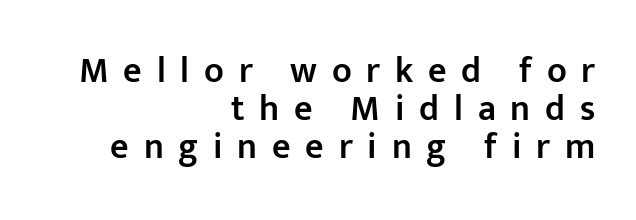
As a designer I'd log this as weight 600, semibold. The tracking jumps out immediately: characters are airy and widely separated. A flush-right, rag-left setting is used for this passage. Baseline-to-baseline distance is barely more than the letter height. Check under the words: just untouched page.
